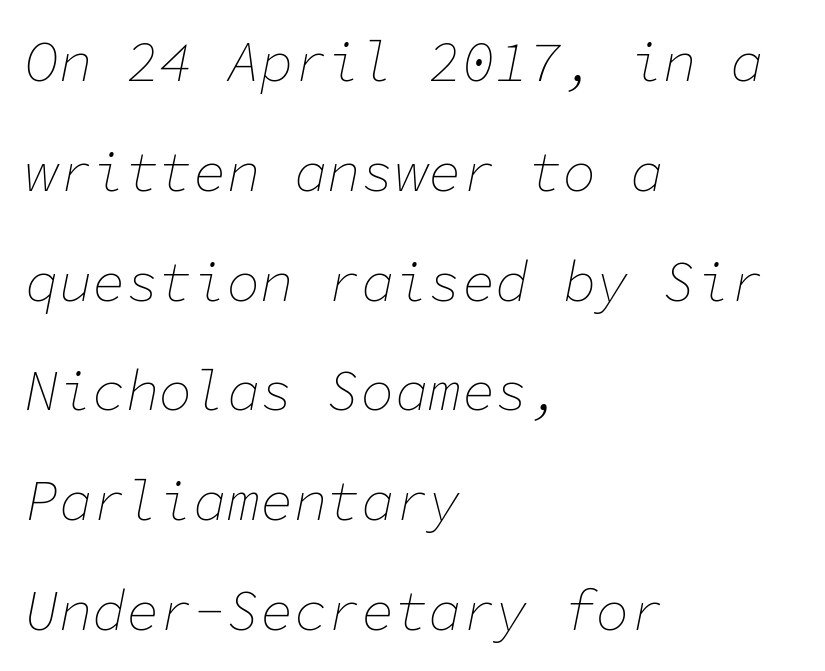
The image shows 56 px thin type, italic (leaning right), monospaced; set left-aligned, loose line spacing (1.96x), normal letter spacing, not underlined; low stroke contrast and a medium x-height.
